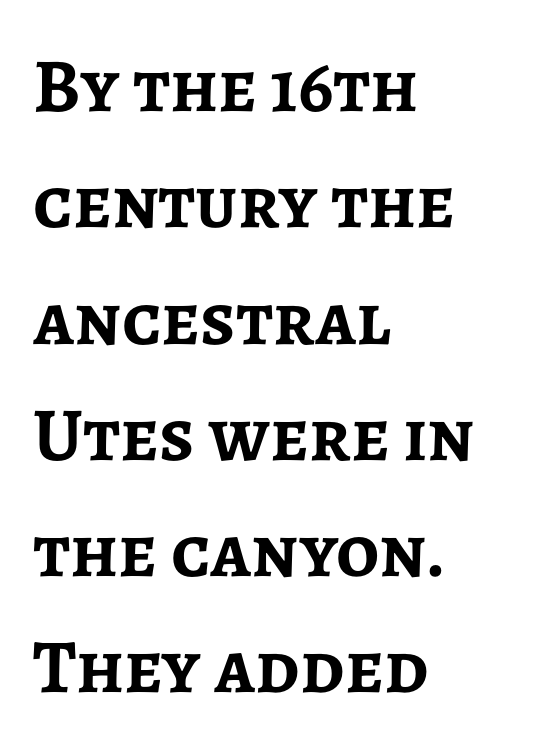
Look at the stroke-to-counter ratio: heavy, a bold. Decoration check: the copy has no underline. Ordinary non-slanted type is in use. This sample uses plain, unmodified letter spacing. The face used here is a sans, in the tradition of grotesques and geometrics.
